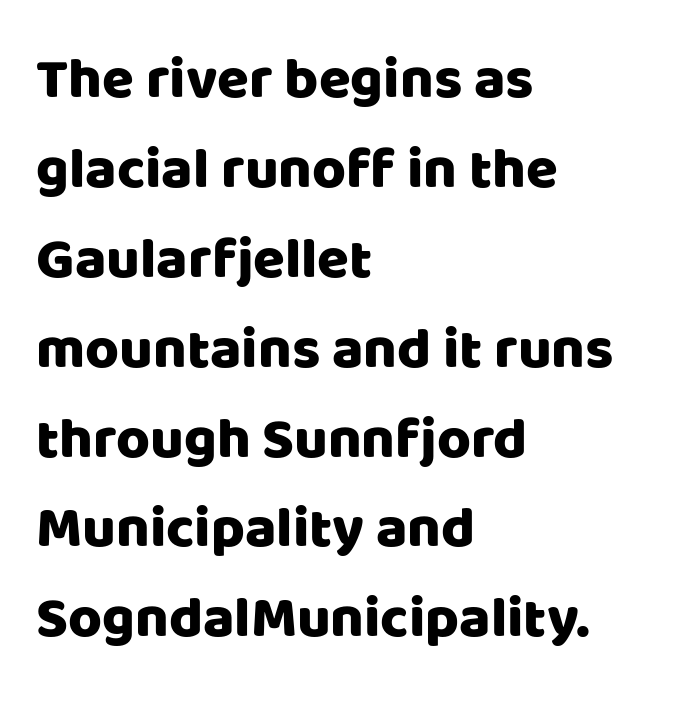
This sample is left-justified, so line endings fall wherever the words run out. Anything drawn beneath the words? Only blank space. Leading: standard. These lines were composed using upright roman letters.
